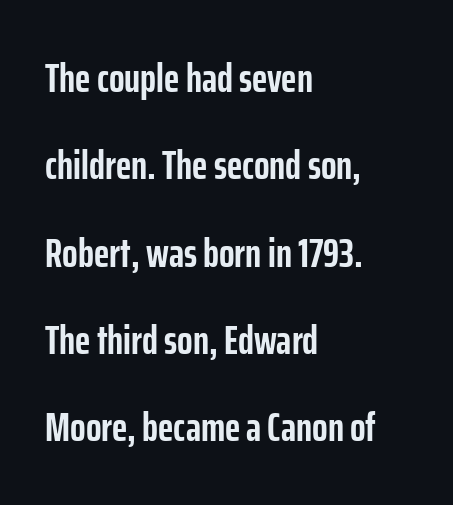
The image shows 41 px semibold, condensed sans-serif type, upright; set left-aligned, loose line spacing (2.13x), normal letter spacing, not underlined; low stroke contrast and a medium x-height.
